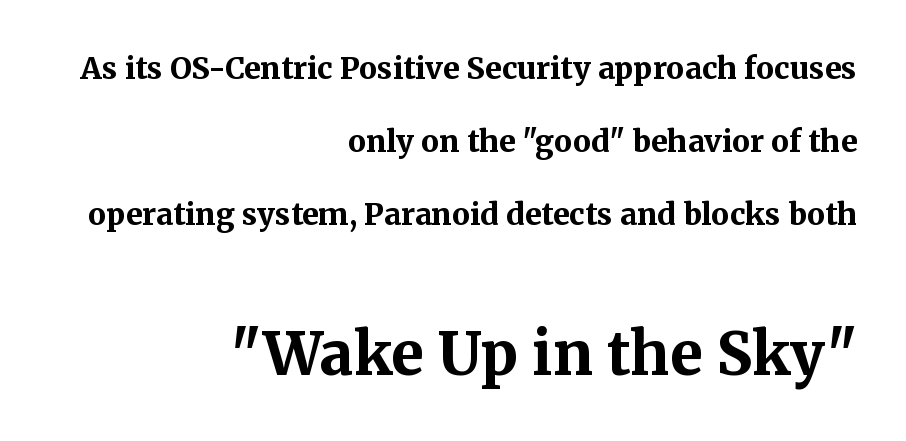
The passage shown has conventional tracking throughout. This sample uses a serif face. Strong, thick strokes mark this as bold type. Which margin do the lines hug? The right one — the left edge is uneven. Clear beneath every line of the passage. The face used here is proportionally spaced, like ordinary book or web type.
